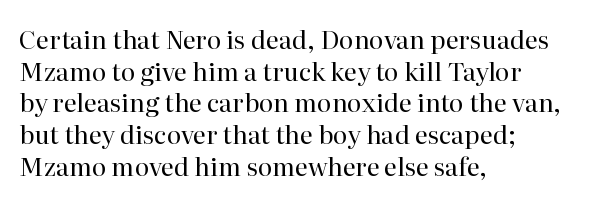
The image shows 25 px text type, upright; set left-aligned, normal line spacing (1.27x), normal letter spacing, not underlined.
